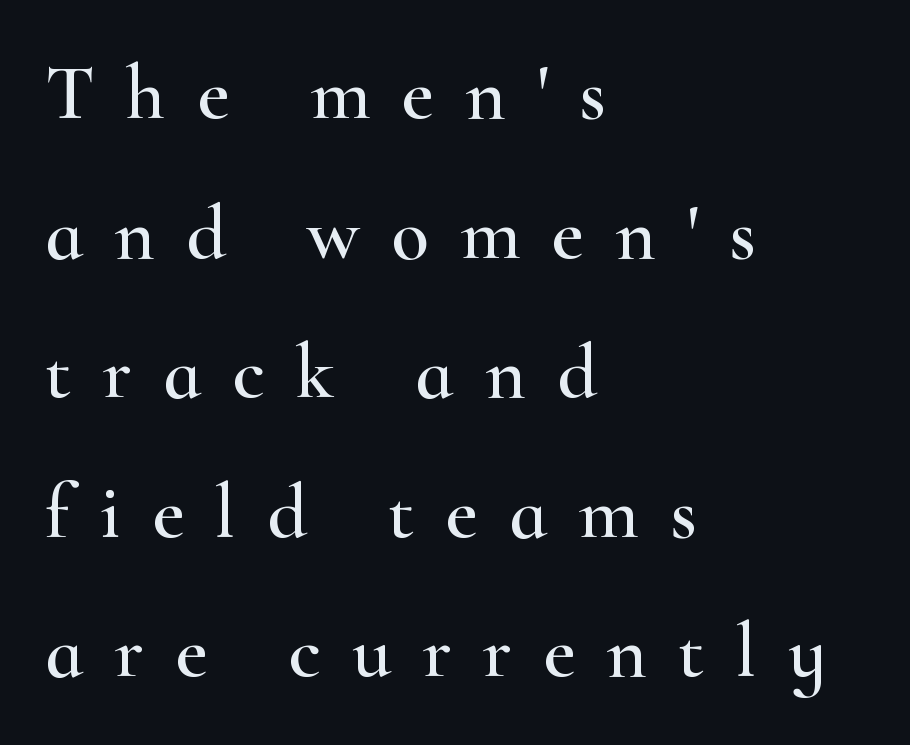
Here the designer chose a conventional face with non-uniform glyph widths. In terms of letterform style, serifs are clearly present. Underlining? Definitely not there. The tracking reads as deliberately expanded to a designer's eye. The compositor pushed each line to the left boundary. Every stem runs plumb, perpendicular to the baseline.
